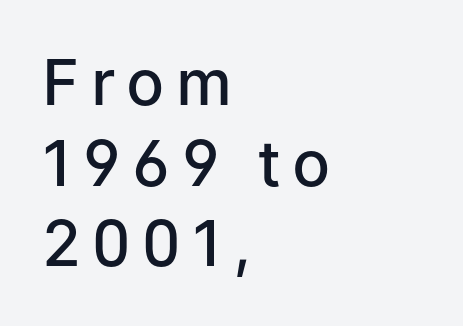
{"serif": "no", "italic": "no", "bold": "semi", "weight": "semibold", "width": "normal", "stroke_contrast": "low", "x_height": "medium", "monospaced": "no", "underline": "no", "align": "left", "line_spacing": "normal", "line_spacing_ratio": 1.28, "letter_spacing": "wide", "letter_spacing_em": 0.21, "glyph_px": 63}
